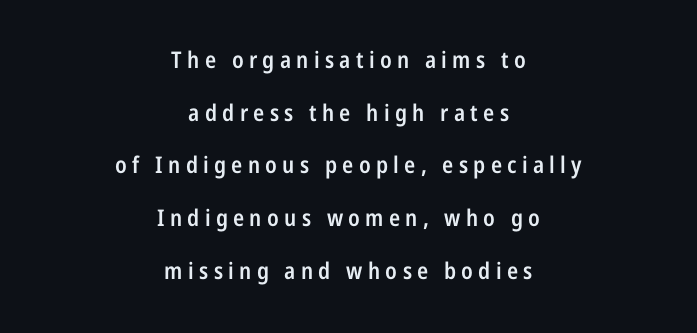
{"italic": "no", "bold": "semi", "underline": "no", "align": "center", "line_spacing": "loose", "line_spacing_ratio": 2.29, "letter_spacing": "wide", "letter_spacing_em": 0.23, "glyph_px": 23}
